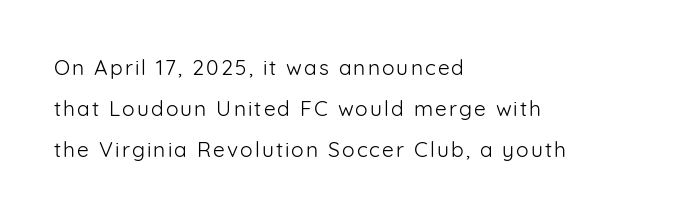
{"italic": "no", "bold": "no", "underline": "no", "align": "left", "line_spacing": "loose", "line_spacing_ratio": 1.96, "glyph_px": 21}
